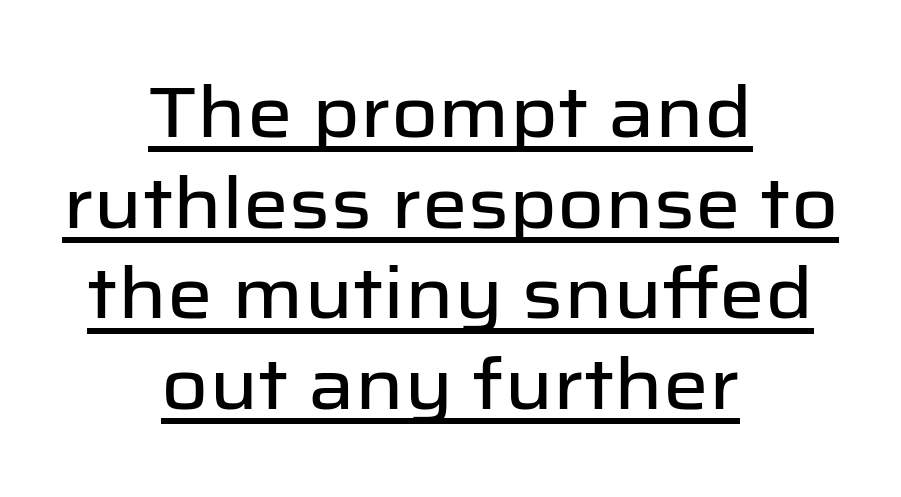
{"serif": "no", "italic": "no", "width": "normal", "stroke_contrast": "low", "x_height": "medium", "monospaced": "no", "underline": "yes", "align": "center", "line_spacing": "normal", "line_spacing_ratio": 1.26, "letter_spacing": "normal", "letter_spacing_em": 0.0, "glyph_px": 72}
